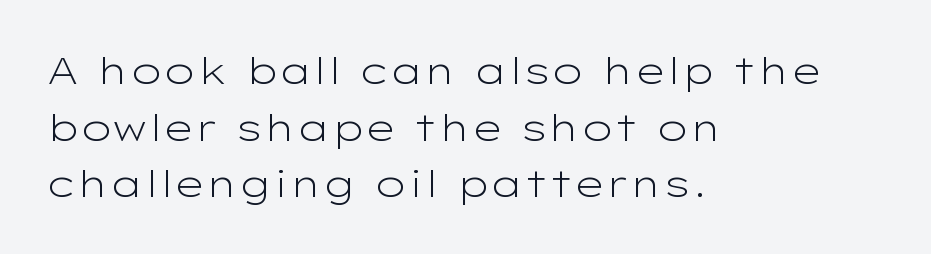
Type style note: lacks serifs. Successive baselines arrive at the customary interval. The baseline area is clear. This is not heavy type; no bold has been used.
